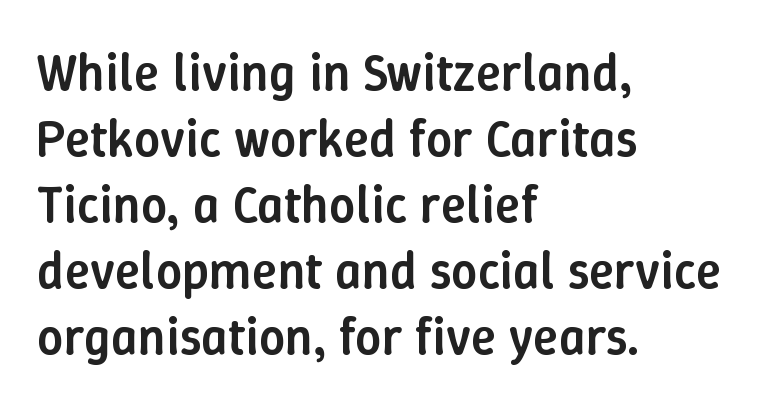
{"italic": "no", "bold": "semi", "weight": "semibold", "width": "normal", "stroke_contrast": "low", "x_height": "medium", "monospaced": "no", "underline": "no", "align": "left", "line_spacing": "normal", "line_spacing_ratio": 1.27, "letter_spacing": "normal", "letter_spacing_em": 0.0, "glyph_px": 52}
